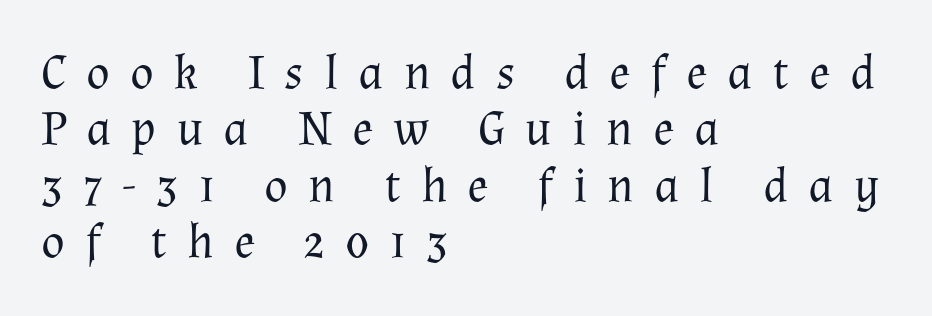
The image shows 49 px regular-weight serif type, upright; set left-aligned, tight line spacing (1.15x), unusually wide letter spacing (+0.41 em), not underlined; medium stroke contrast and a medium x-height.
